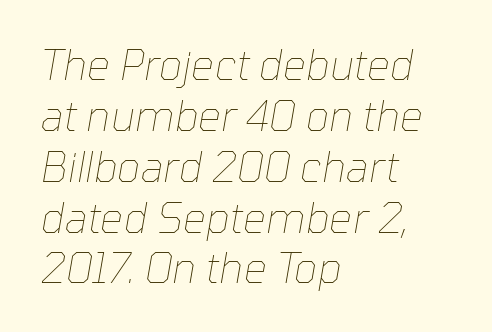
Designer's note — italics engaged. Words appear dense and cohesive because spacing is normal. The baseline area is clear. The lines are quadded left. Is this a fixed-width face? No — the glyphs have proportional, varying widths.
